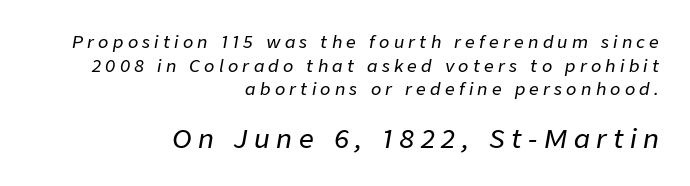
Q: Is the text italic (slanted)? A: Yes, it leans right by about 9 degrees.
Q: Is the text underlined? A: No.
Q: How is the paragraph aligned? A: Right-aligned.
Q: Is the spacing between letters normal or unusually wide? A: Unusually wide.
Q: Is the spacing between lines tight, normal or loose? A: Normal.
Q: Which block of text is set in a larger size, the first (top) or the second (bottom)? A: The second (bottom) one.
